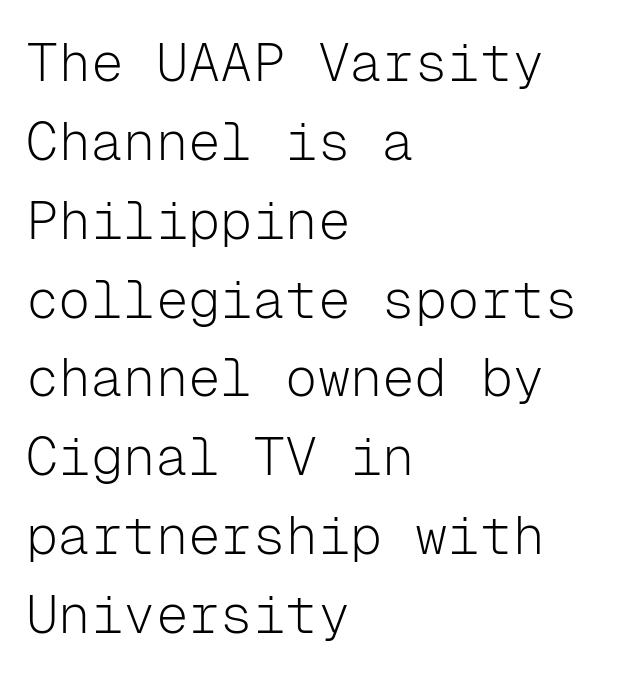
The image shows 54 px light sans-serif type, upright, monospaced; set left-aligned, normal line spacing (1.46x), normal letter spacing, not underlined; low stroke contrast and a medium x-height.
